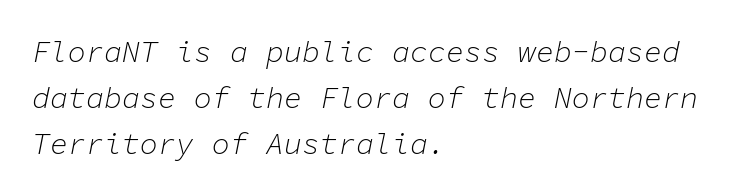
{"italic": "yes", "lean": "right", "slant_degrees": 11, "bold": "no", "weight": "light", "width": "normal", "stroke_contrast": "low", "x_height": "medium", "monospaced": "yes", "underline": "no", "align": "left", "line_spacing": "normal", "line_spacing_ratio": 1.54, "letter_spacing": "normal", "letter_spacing_em": 0.0, "glyph_px": 30}
